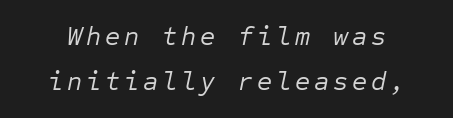
{"italic": "yes", "lean": "right", "slant_degrees": 12, "bold": "no", "underline": "no", "line_spacing_ratio": 1.74, "glyph_px": 26}
